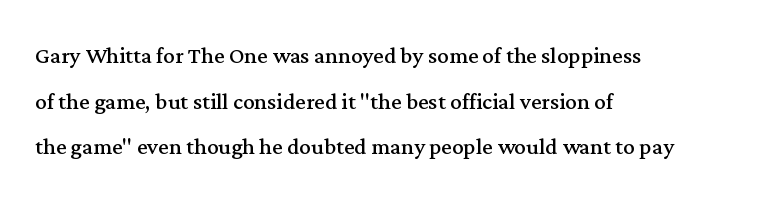
Q: Is the text bold? A: No.
Q: Is the text italic (slanted)? A: No, it is upright.
Q: Is the typeface a serif or a sans-serif typeface? A: Serif.
Q: Is the text underlined? A: No.
Q: How is the paragraph aligned? A: Left-aligned.
Q: Is the spacing between letters normal or unusually wide? A: Normal.
Q: Is the spacing between lines tight, normal or loose? A: Normal.
Q: Width (condensed, normal, or wide)? A: Normal.
Q: Stroke contrast? A: Medium.
Q: x-height? A: Medium.
Q: Monospaced? A: No.
